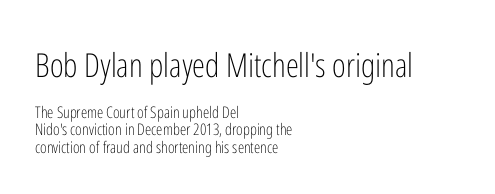
Size hierarchy here favors the leading block over the trailing one. Classification — sans serif. Is there much room between lines? No — they nearly touch. The passage shown is not bold in any degree. The font's upright variant was chosen for this text.
